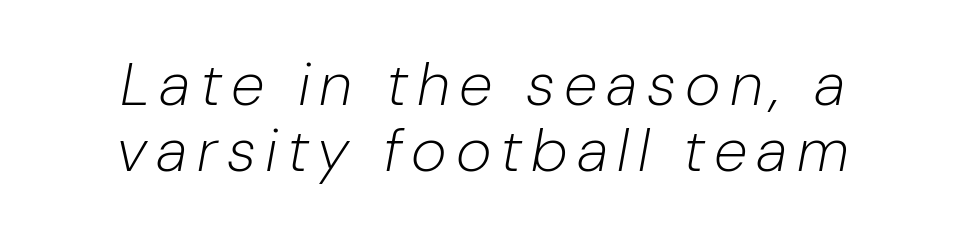
The rendering positions every line midway between the sides. Here the designer chose a conventional face with non-uniform glyph widths. Interline gaps are noticeably narrow in this sample. Just letters on the line, the space beneath them empty. Stems here are at most as thick as an everyday book face.
